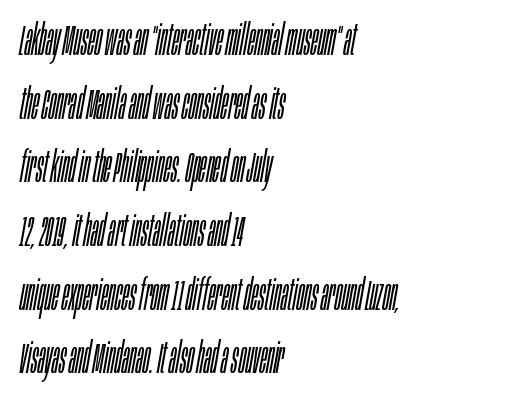
{"italic": "yes", "lean": "right", "slant_degrees": 10, "bold": "no", "weight": "light", "width": "condensed", "stroke_contrast": "low", "x_height": "large", "monospaced": "no", "underline": "no", "align": "left", "line_spacing": "normal", "line_spacing_ratio": 1.48, "letter_spacing": "normal", "letter_spacing_em": 0.0, "glyph_px": 43}
